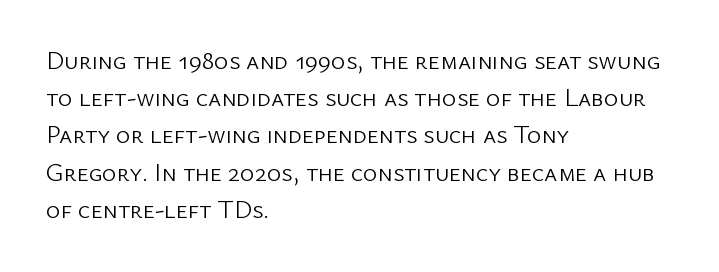
Each new line begins a customary step beneath the previous one. In CSS terms this would be text-align: left. Every character sits straight up, as roman type does. Inter-character spacing is left at the font's built-in metrics.
